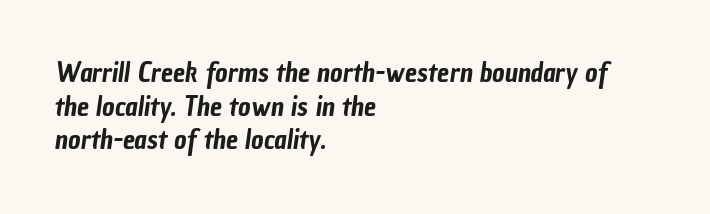
The image shows 27 px text type; set left-aligned, normal line spacing (1.25x), normal letter spacing, not underlined.
